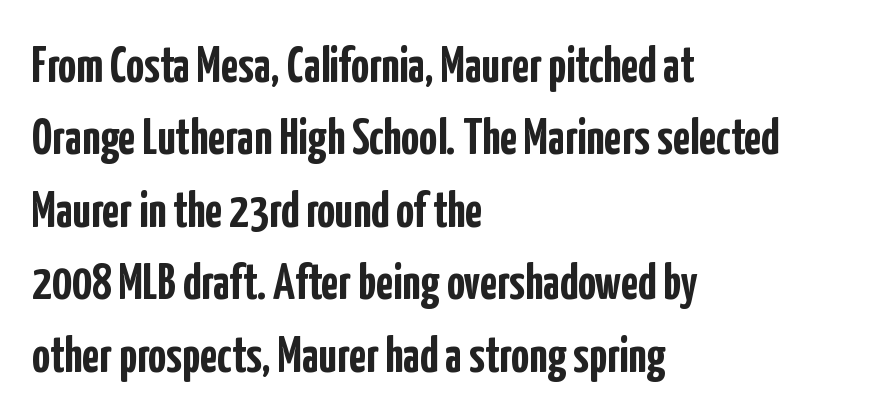
{"serif": "no", "italic": "no", "bold": "yes", "weight": "semibold", "width": "condensed", "stroke_contrast": "low", "x_height": "medium", "monospaced": "no", "underline": "no", "align": "left", "line_spacing": "normal", "line_spacing_ratio": 1.45, "letter_spacing": "normal", "letter_spacing_em": 0.0, "glyph_px": 50}
